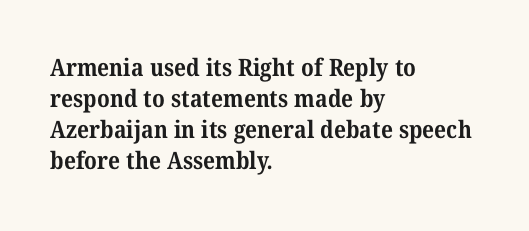
The image shows 24 px bold type; set left-aligned, normal line spacing (1.29x), normal letter spacing, not underlined.
